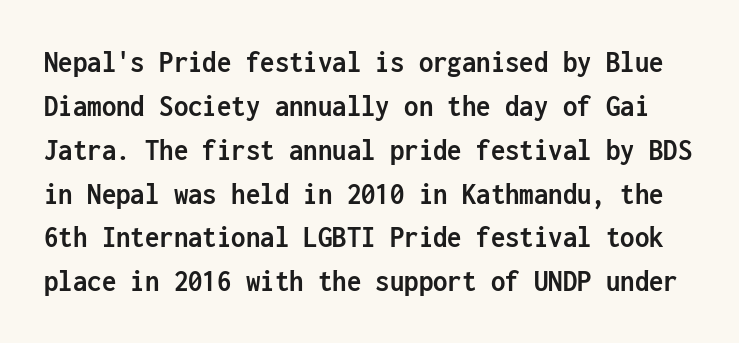
{"serif": "no", "italic": "no", "bold": "yes", "weight": "semibold", "width": "condensed", "stroke_contrast": "low", "x_height": "medium", "monospaced": "yes", "underline": "no", "line_spacing": "normal", "line_spacing_ratio": 1.37, "letter_spacing": "normal", "letter_spacing_em": 0.0, "glyph_px": 32}
